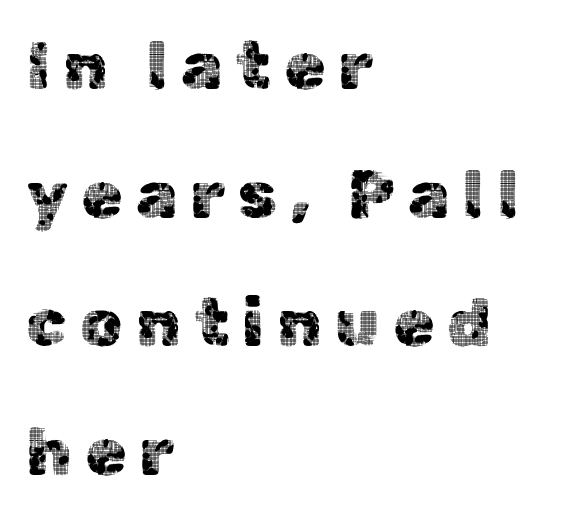
{"serif": "no", "italic": "no", "width": "normal", "x_height": "medium", "monospaced": "no", "underline": "no", "align": "left", "line_spacing": "loose", "line_spacing_ratio": 1.92, "glyph_px": 67}
